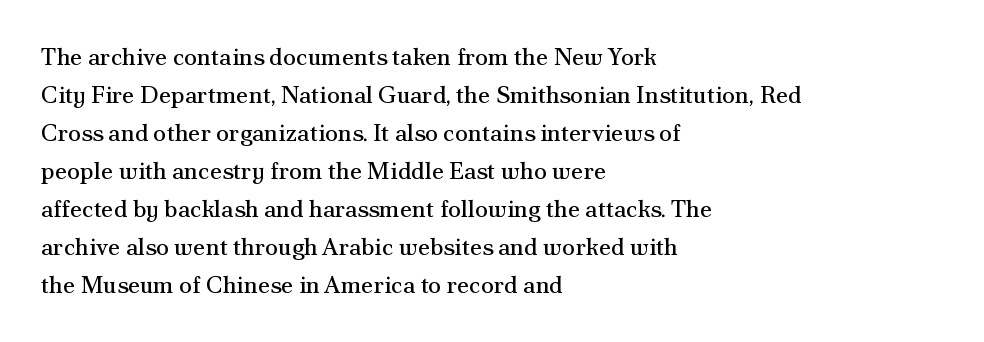
Caption: standard tracking, unaltered. How would I describe the line gaps? Plain and ordinary. Notice how the stems are strictly vertical — no italics here. The typeface has the unassuming heft of standard copy or less. The lines are quadded left.
